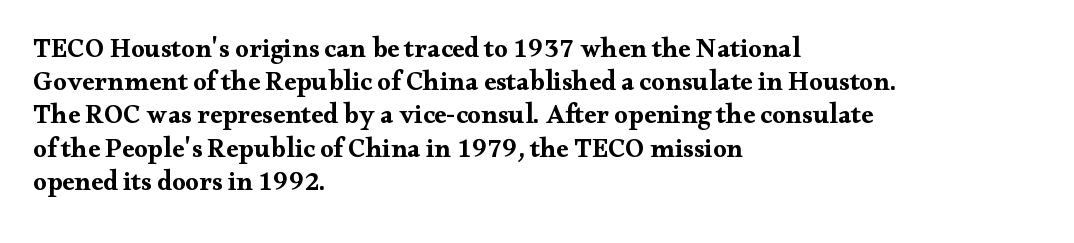
There is no visible air inserted between adjacent glyphs. In terms of weight, the rendering is a true, heavy bold. Visually the block forms a straight wall on the left and a jagged coastline on the right. Lines of text with bare space underneath. If you drew a line through each stem, it would be perfectly vertical.
